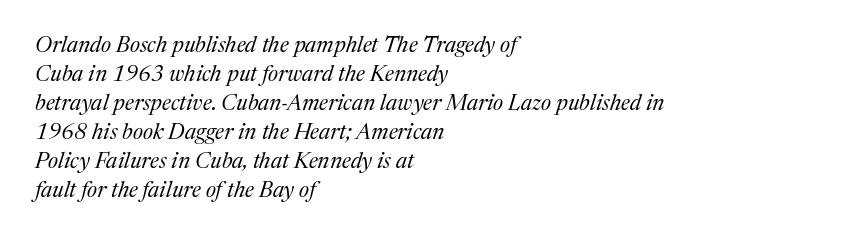
The image shows 22 px text type, italic (leaning right); set left-aligned, normal line spacing (1.32x), normal letter spacing, not underlined.
